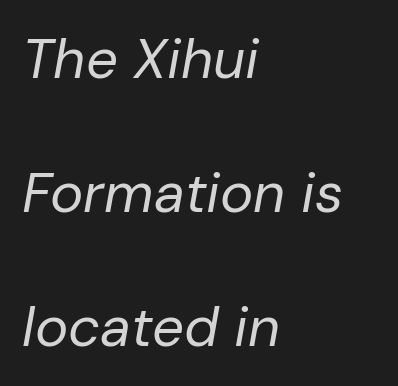
{"italic": "yes", "lean": "right", "slant_degrees": 10, "bold": "no", "weight": "regular", "width": "normal", "stroke_contrast": "low", "x_height": "medium", "monospaced": "no", "underline": "no", "align": "left", "line_spacing": "loose", "line_spacing_ratio": 2.39, "letter_spacing": "normal", "letter_spacing_em": 0.0, "glyph_px": 56}
